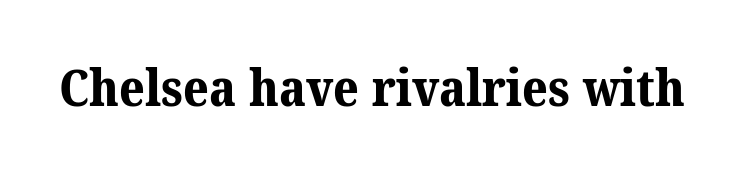
Honestly, there is no underline to notice here at all. Pretty heavy lettering here — definitely bold. Standard letterfit; no display-style spreading of the glyphs. You can tell from the footed stems that serif type was used.
